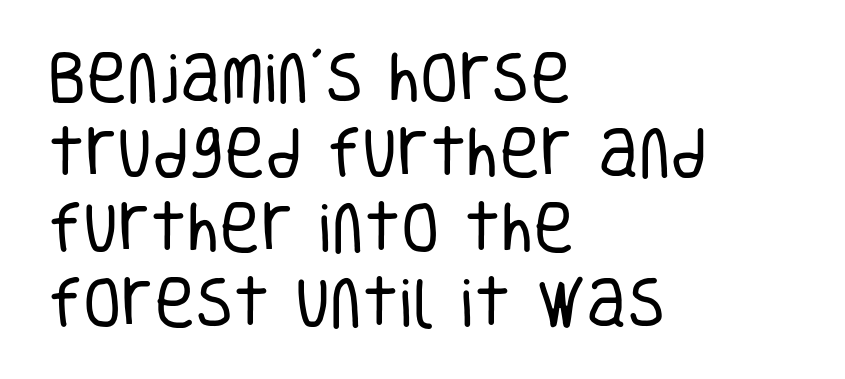
{"serif": "no", "italic": "no", "bold": "no", "weight": "regular", "width": "condensed", "stroke_contrast": "low", "x_height": "large", "monospaced": "no", "underline": "no", "align": "left", "line_spacing": "normal", "line_spacing_ratio": 1.34, "letter_spacing": "normal", "letter_spacing_em": 0.0, "glyph_px": 56}
